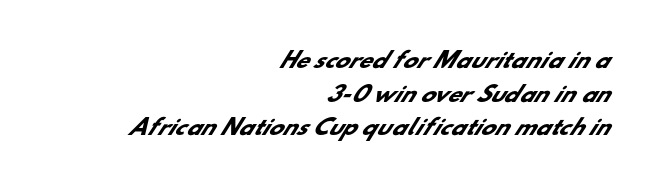
The letters are bold, with thick, heavy strokes. Notice how the passage keeps a crisp vertical edge on the right only. Notice how descenders clear the ascenders below comfortably — that's standard leading. The baseline area is clear.
